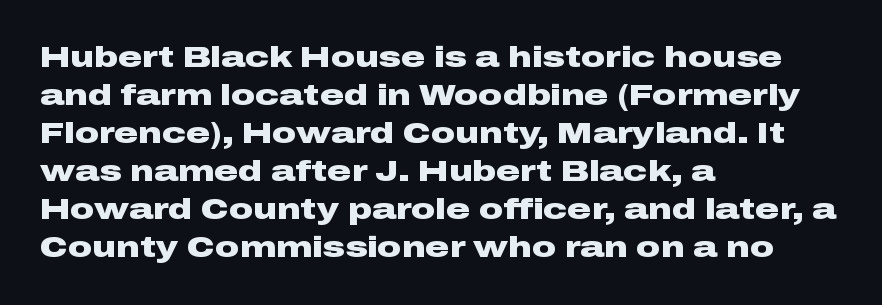
{"serif": "no", "italic": "no", "bold": "yes", "weight": "heavy", "width": "wide", "stroke_contrast": "low", "x_height": "medium", "monospaced": "no", "underline": "no", "align": "left", "line_spacing": "normal", "line_spacing_ratio": 1.27, "letter_spacing": "normal", "letter_spacing_em": 0.0, "glyph_px": 30}
